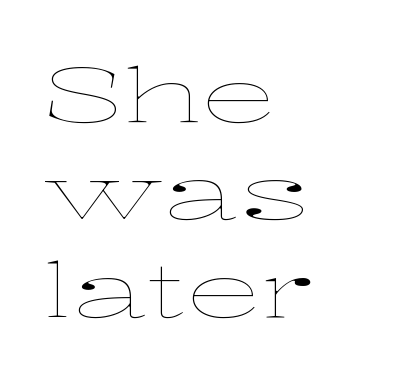
The image shows 76 px thin, wide type, upright; set left-aligned, normal line spacing (1.28x), normal letter spacing, not underlined; low stroke contrast and a medium x-height.
